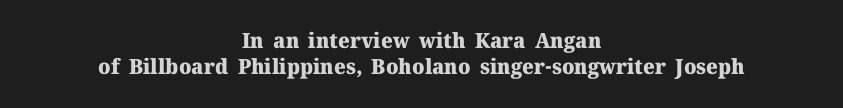
When letters stand straight like this, we call the style roman or upright. The letters sit at their default tracking, neither squeezed nor spread. The baseline area is clear. Typeset on center — no edge is straight.
